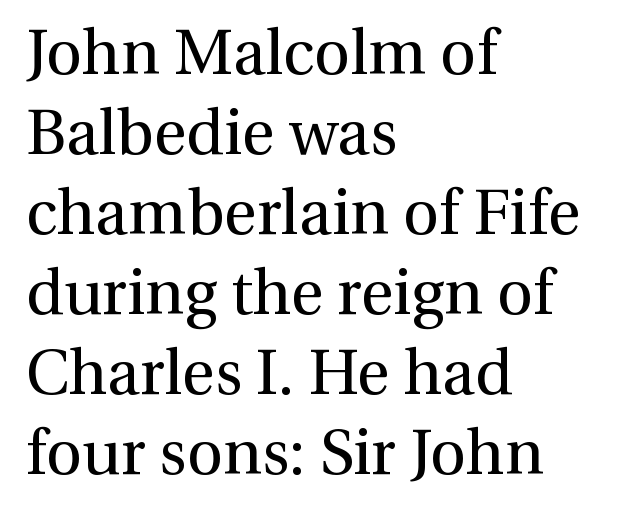
{"serif": "yes", "italic": "no", "bold": "no", "weight": "regular", "width": "normal", "stroke_contrast": "medium", "x_height": "medium", "monospaced": "no", "underline": "no", "align": "left", "line_spacing": "normal", "line_spacing_ratio": 1.27, "letter_spacing": "normal", "letter_spacing_em": 0.0, "glyph_px": 63}
